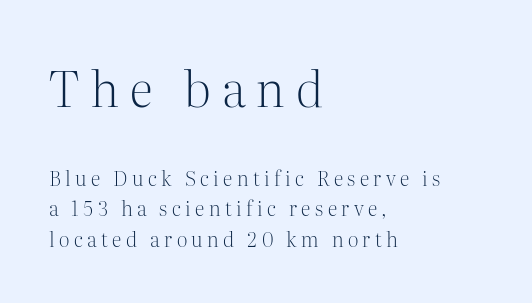
{"serif": "yes", "italic": "no", "bold": "no", "weight": "light", "width": "normal", "stroke_contrast": "medium", "x_height": "medium", "monospaced": "no", "underline": "no", "align": "left", "line_spacing": "normal", "line_spacing_ratio": 1.51, "letter_spacing": "wide", "letter_spacing_em": 0.22, "larger_block": "first", "size_ratio": 2.45, "glyph_px": 49}
